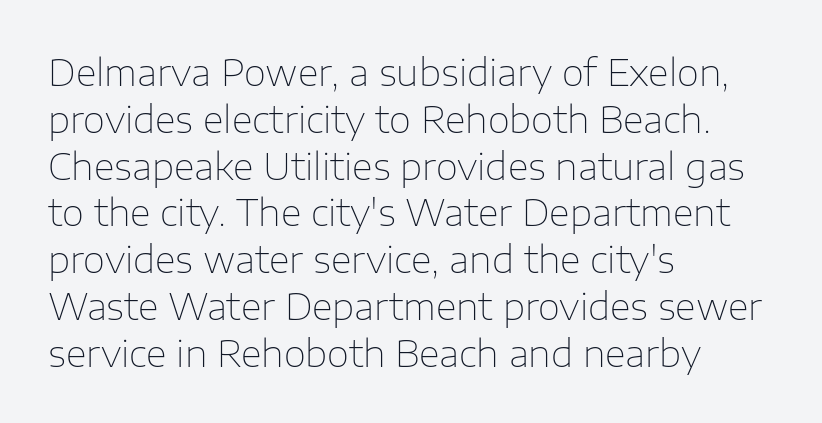
The image shows 36 px thin sans-serif type, upright; set left-aligned, normal line spacing (1.3x), normal letter spacing, not underlined; low stroke contrast and a medium x-height.
